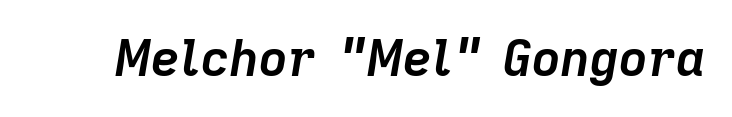
{"italic": "yes", "lean": "right", "slant_degrees": 9, "bold": "yes", "weight": "semibold", "width": "normal", "stroke_contrast": "low", "x_height": "medium", "monospaced": "no", "underline": "no", "letter_spacing": "normal", "letter_spacing_em": 0.0, "glyph_px": 50}
